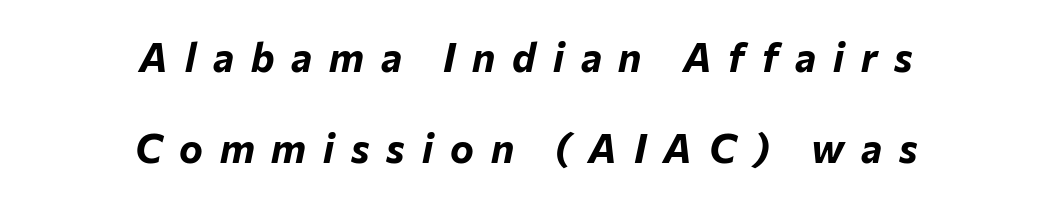
Italic: yes, the glyphs are oblique. Inter-character spacing is expanded well beyond the font's built-in metrics. Just letters on the line, the space beneath them empty. Character widths vary here, with narrow letters taking less room than wide ones. A centered setting, common on invitations and titles, is used for this passage.
